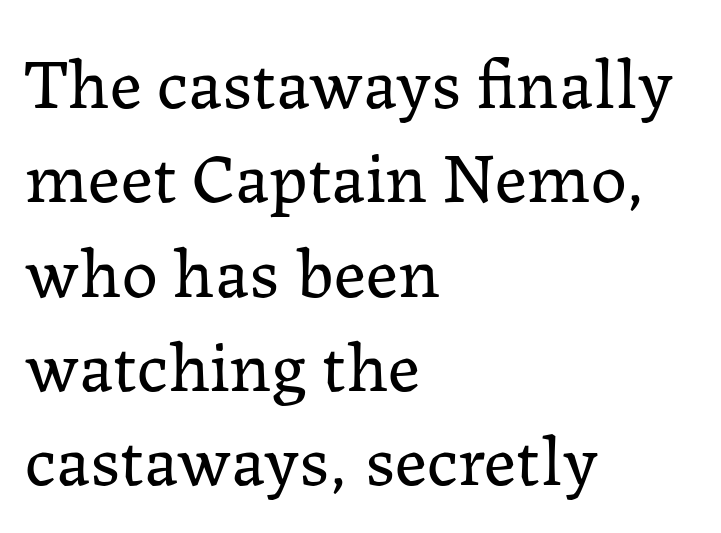
The typography opts for an upright posture over an oblique one. Each letter keeps its own natural width here, so spacing adapts to shape. Look at the tracking — it's just the regular setting, nothing added. In terms of leading, this rendering sits right in the middle. Alignment: flush left.
